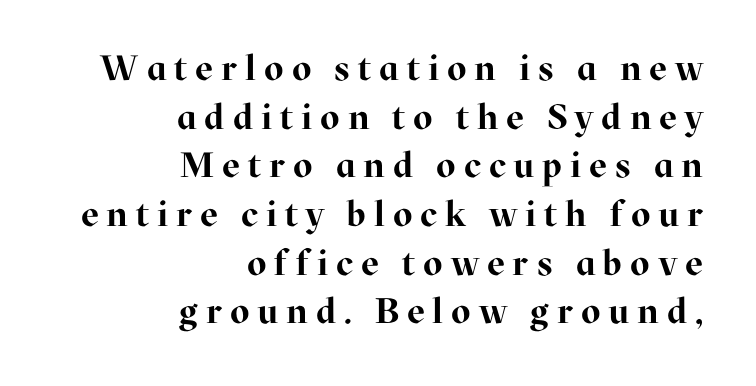
Q: Is the text bold? A: Yes.
Q: Is the text italic (slanted)? A: No, it is upright.
Q: Is the typeface a serif or a sans-serif typeface? A: Serif.
Q: Is the text underlined? A: No.
Q: How is the paragraph aligned? A: Right-aligned.
Q: Is the spacing between letters normal or unusually wide? A: Unusually wide.
Q: Is the spacing between lines tight, normal or loose? A: Normal.
Q: Width (condensed, normal, or wide)? A: Normal.
Q: Stroke contrast? A: High.
Q: x-height? A: Medium.
Q: Monospaced? A: No.
